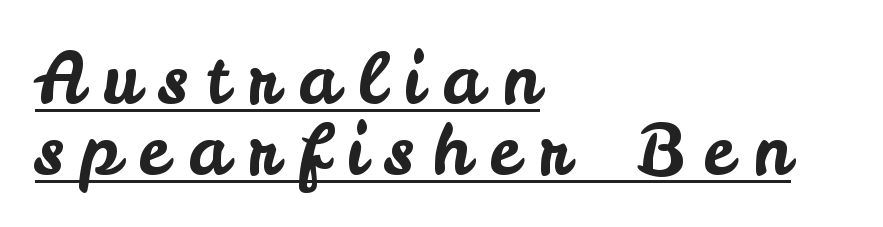
The image shows 70 px sans-serif type; set left-aligned, tight line spacing (1.02x), unusually wide letter spacing (+0.27 em), underlined; low stroke contrast and a small x-height.
